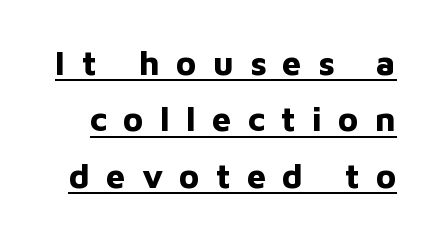
Rendered with straight, roman letterforms. Unlike a traditional serif, this face leaves its strokes unadorned. Line spacing here is normal. Display-style spreading of the glyphs; the letterfit is very open.
